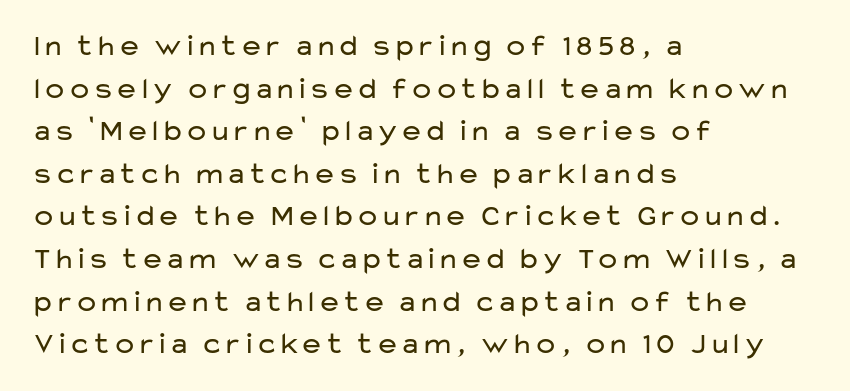
Q: Is the text bold? A: No.
Q: Is the text italic (slanted)? A: No, it is upright.
Q: Is the typeface a serif or a sans-serif typeface? A: Sans-serif.
Q: Is the text underlined? A: No.
Q: How is the paragraph aligned? A: Left-aligned.
Q: Is the spacing between letters normal or unusually wide? A: Normal.
Q: Is the spacing between lines tight, normal or loose? A: Normal.
Q: Width (condensed, normal, or wide)? A: Wide.
Q: Stroke contrast? A: Low.
Q: x-height? A: Medium.
Q: Monospaced? A: No.
